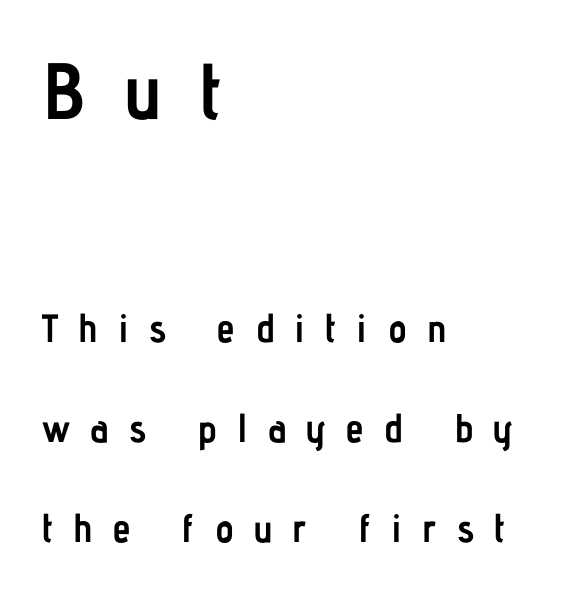
{"serif": "no", "italic": "no", "bold": "yes", "weight": "semibold", "width": "condensed", "stroke_contrast": "low", "x_height": "medium", "monospaced": "no", "underline": "no", "align": "left", "line_spacing": "loose", "line_spacing_ratio": 2.5, "letter_spacing": "wide", "letter_spacing_em": 0.5, "larger_block": "first", "size_ratio": 1.98, "glyph_px": 79}
